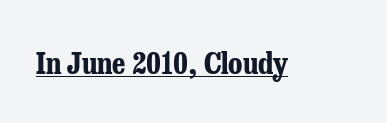
The image shows 30 px bold, condensed serif type, upright; set normal letter spacing, underlined; low stroke contrast and a medium x-height.
